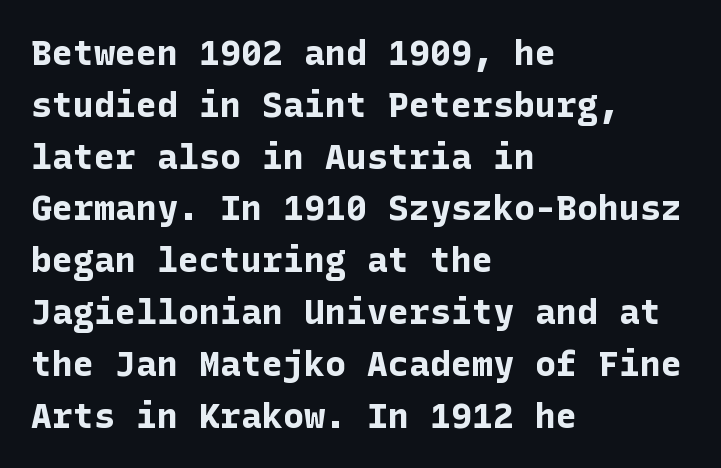
Q: Is the text bold? A: Yes.
Q: Is the text italic (slanted)? A: No, it is upright.
Q: Is the typeface a serif or a sans-serif typeface? A: Sans-serif.
Q: Is the text underlined? A: No.
Q: How is the paragraph aligned? A: Left-aligned.
Q: Is the spacing between letters normal or unusually wide? A: Normal.
Q: Is the spacing between lines tight, normal or loose? A: Normal.
Q: Width (condensed, normal, or wide)? A: Normal.
Q: Stroke contrast? A: Low.
Q: x-height? A: Medium.
